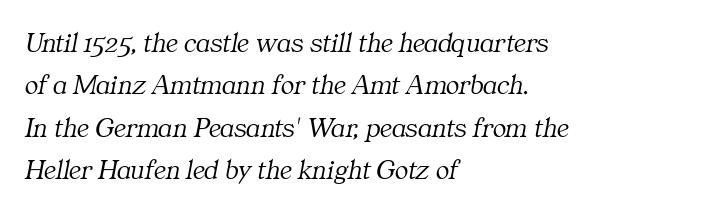
The image shows 28 px light serif type, italic (leaning right); set left-aligned, normal line spacing (1.51x), normal letter spacing, not underlined; medium stroke contrast and a medium x-height.
